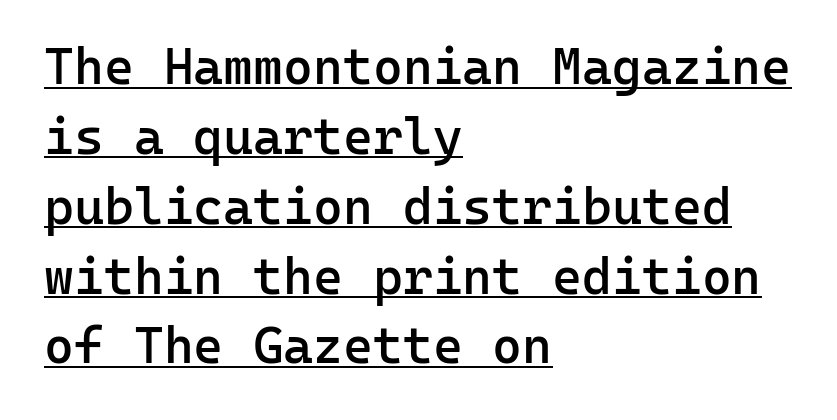
{"serif": "no", "italic": "no", "bold": "semi", "weight": "semibold", "width": "normal", "stroke_contrast": "low", "x_height": "medium", "monospaced": "yes", "underline": "yes", "align": "left", "line_spacing": "normal", "line_spacing_ratio": 1.37, "letter_spacing": "normal", "letter_spacing_em": 0.0, "glyph_px": 51}
